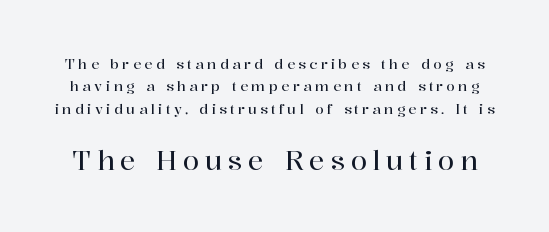
This layout puts the modest block above and the oversized block below. These lines sit exactly where default settings would place them. A roman cut, with each character standing at attention. The letters are spread apart with noticeably loose tracking. Has an underline been added? It has not.
